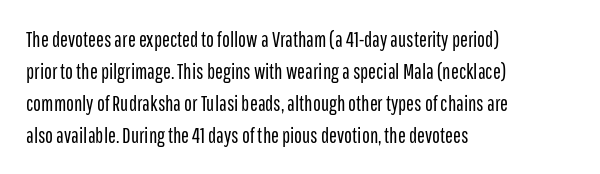
{"italic": "no", "bold": "no", "underline": "no", "align": "left", "line_spacing": "normal", "line_spacing_ratio": 1.52, "letter_spacing": "normal", "letter_spacing_em": 0.0, "glyph_px": 21}
